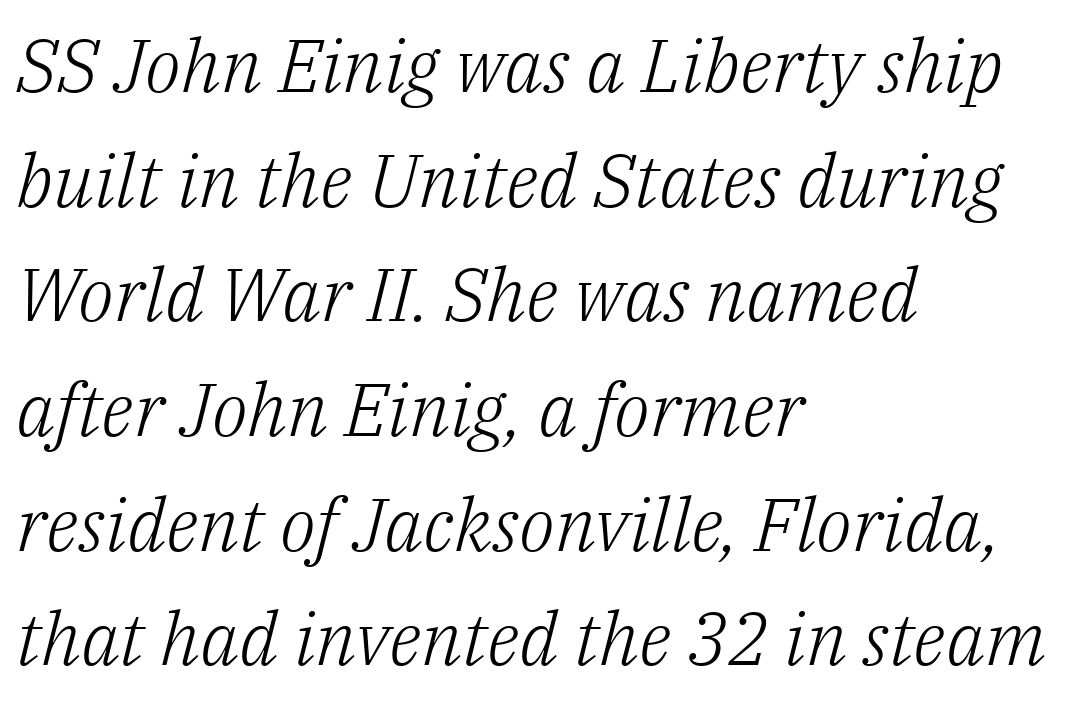
Q: Is the text bold? A: No.
Q: Is the text italic (slanted)? A: Yes, it leans right by about 14 degrees.
Q: Is the typeface a serif or a sans-serif typeface? A: Serif.
Q: Is the text underlined? A: No.
Q: How is the paragraph aligned? A: Left-aligned.
Q: Is the spacing between letters normal or unusually wide? A: Normal.
Q: Is the spacing between lines tight, normal or loose? A: Normal.
Q: Width (condensed, normal, or wide)? A: Normal.
Q: Stroke contrast? A: Low.
Q: x-height? A: Medium.
Q: Monospaced? A: No.
